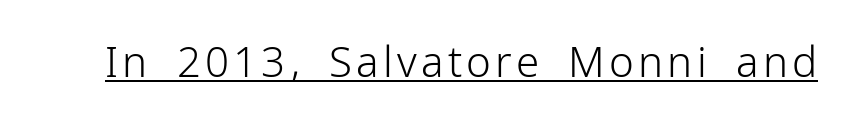
Has an underline been added? It has. To sum up the face: it is a sans, with no serifs. The rendering uses natural spacing where letterforms have individual widths. Ascenders rise straight up at ninety degrees. The font sits on the lighter half of the weight spectrum, regular included.
